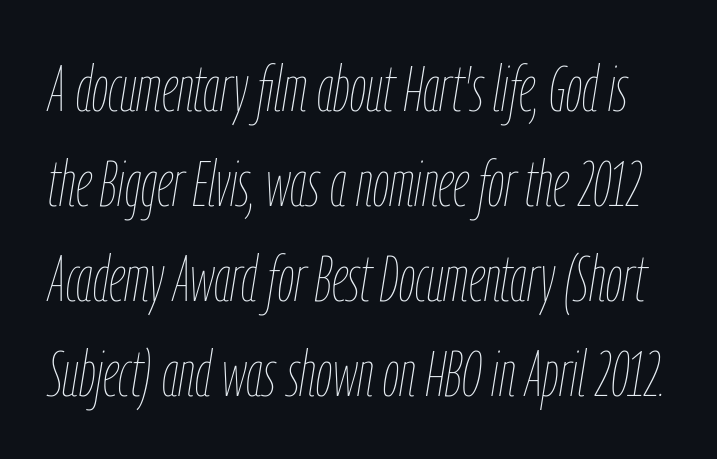
Q: Is the text bold? A: No.
Q: Is the text italic (slanted)? A: Yes, it leans right by about 9 degrees.
Q: Is the text underlined? A: No.
Q: Is the spacing between letters normal or unusually wide? A: Normal.
Q: Is the spacing between lines tight, normal or loose? A: Normal.
Q: Width (condensed, normal, or wide)? A: Condensed.
Q: Stroke contrast? A: Low.
Q: x-height? A: Medium.
Q: Monospaced? A: No.
